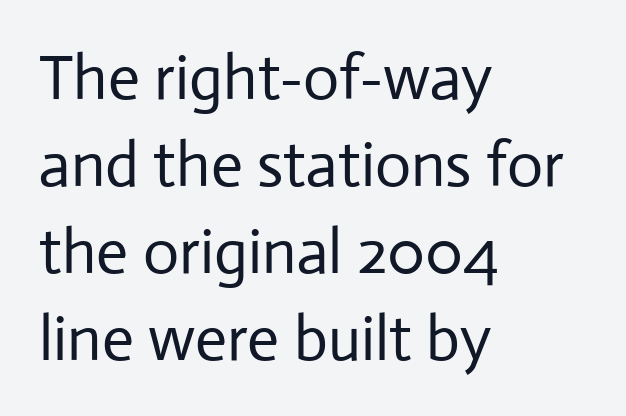
Designer's note — italics off, roman on. Is this a fixed-width face? No — the glyphs have proportional, varying widths. The lines sit at an ordinary, default distance from one another. These lines are composed in type without serifs. This rendering features lettering with no underline.
